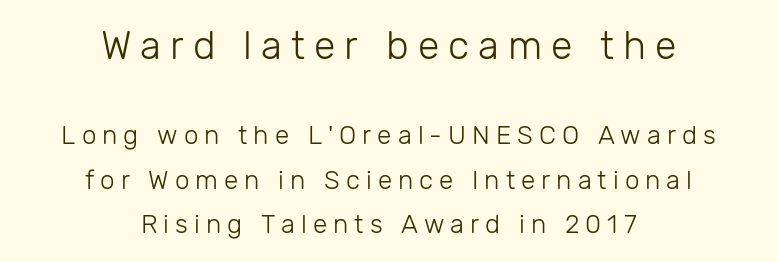
{"serif": "no", "italic": "no", "bold": "no", "weight": "light", "width": "normal", "stroke_contrast": "low", "x_height": "medium", "monospaced": "no", "underline": "no", "align": "center", "line_spacing": "normal", "line_spacing_ratio": 1.7, "letter_spacing": "wide", "letter_spacing_em": 0.23, "larger_block": "first", "size_ratio": 1.5, "glyph_px": 39}
